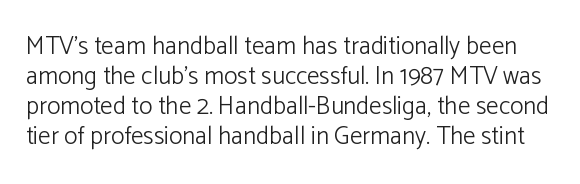
Q: Is the text bold? A: No.
Q: Is the text italic (slanted)? A: No, it is upright.
Q: Is the text underlined? A: No.
Q: Is the spacing between letters normal or unusually wide? A: Normal.
